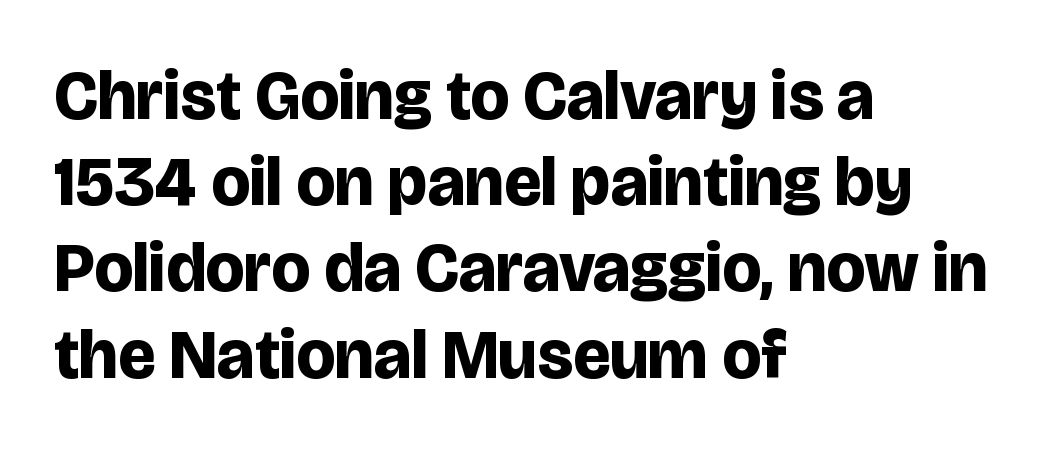
What stands out about the letter spacing? Nothing — it is the standard amount. Typographic density is high because the face is bold. The lines in this sample share a left origin and differ only in where they stop. Nothing sits at the stroke ends, so this counts as sans-serif. A roman cut, with each character standing at attention.
